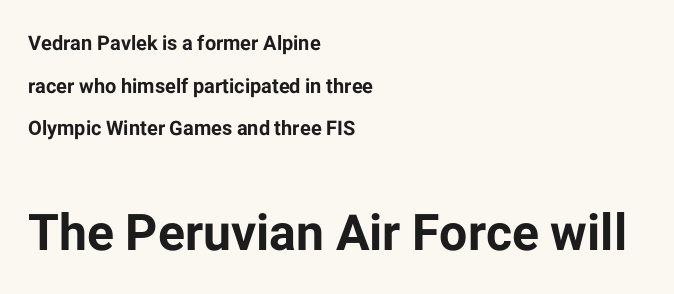
{"serif": "no", "italic": "no", "bold": "yes", "weight": "bold", "width": "normal", "stroke_contrast": "low", "x_height": "medium", "monospaced": "no", "underline": "no", "align": "left", "line_spacing": "loose", "line_spacing_ratio": 2.13, "letter_spacing": "normal", "letter_spacing_em": 0.0, "larger_block": "second", "size_ratio": 2.5, "glyph_px": 50}
